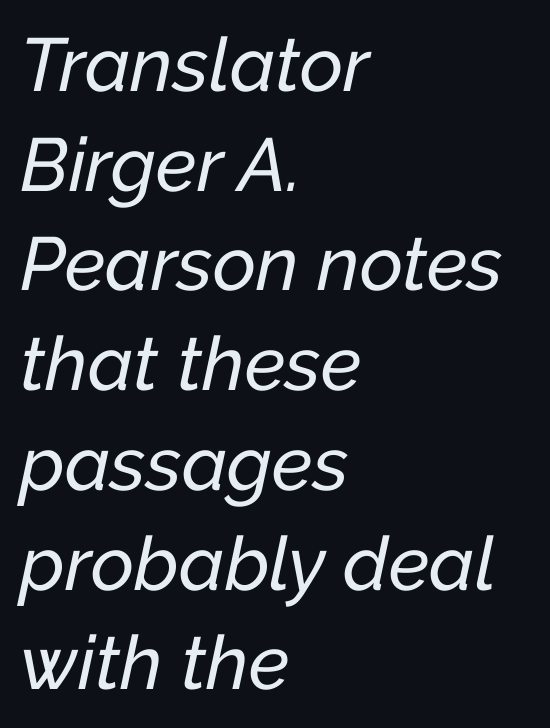
Descenders hang freely into open space. Italic? Definitely — the glyphs are oblique. Horizontally, the lines are justified to the leading edge only. Leading: standard. A typesetter would call this proportional, since set widths differ per character. The rendering keeps characters at their native spacing.
